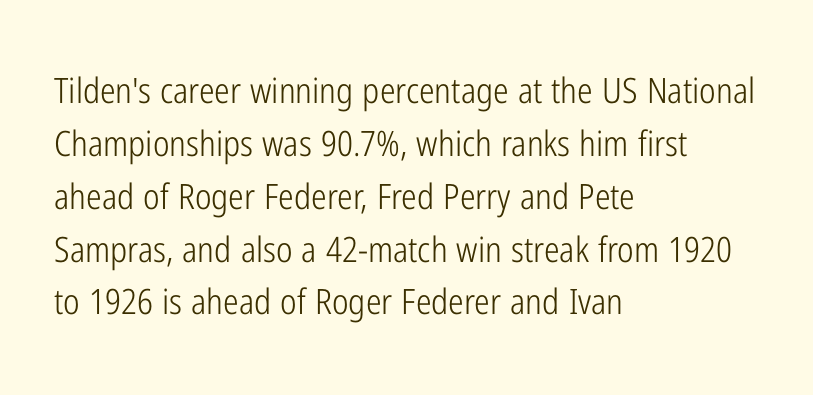
The typeface has the unassuming heft of standard copy or less. Quick note: not italic, upright. Horizontally, the lines are justified to the leading edge only. You could not count columns in this text — the font is proportionally spaced.
